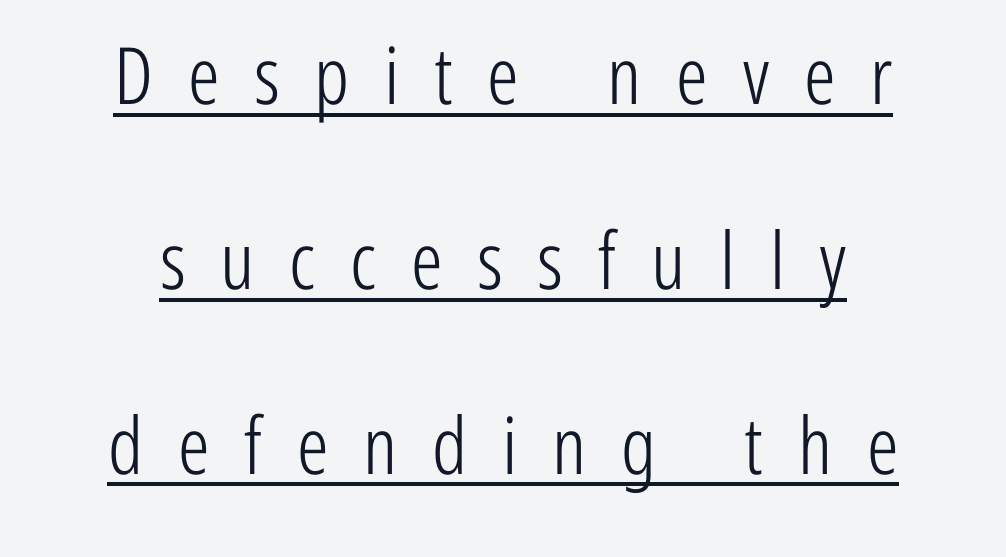
The image shows 79 px light, condensed sans-serif type, upright; set centered, loose line spacing (2.34x), unusually wide letter spacing (+0.44 em), underlined; low stroke contrast and a medium x-height.
